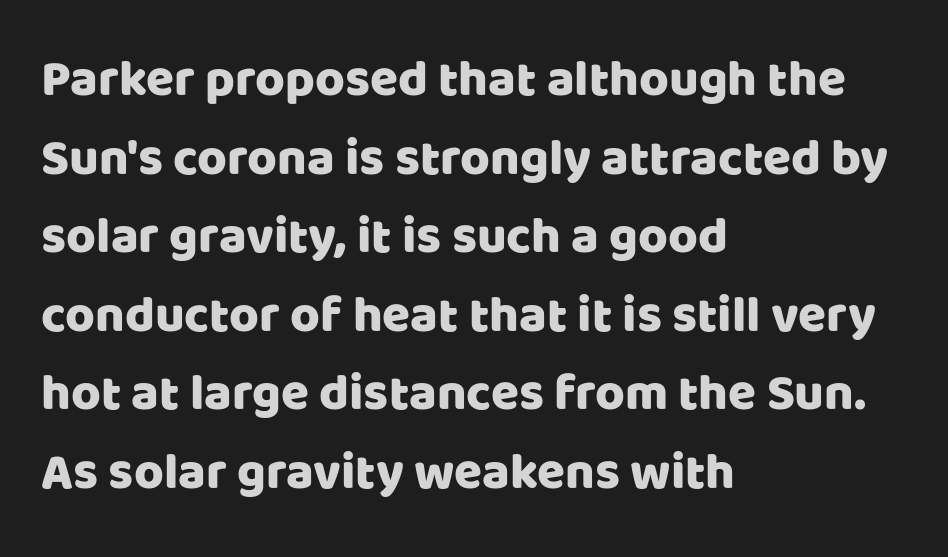
{"serif": "no", "italic": "no", "width": "normal", "stroke_contrast": "low", "x_height": "large", "monospaced": "no", "underline": "no", "align": "left", "line_spacing": "normal", "line_spacing_ratio": 1.54, "letter_spacing": "normal", "letter_spacing_em": 0.0, "glyph_px": 51}
